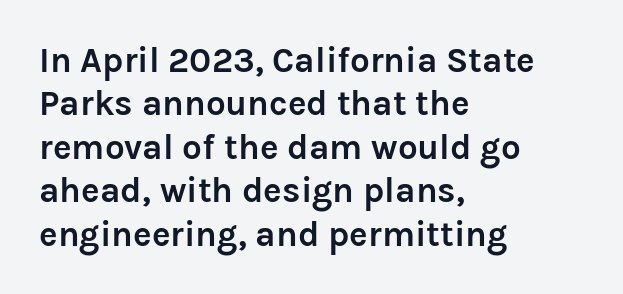
{"serif": "no", "italic": "no", "bold": "yes", "weight": "semibold", "width": "normal", "stroke_contrast": "low", "x_height": "medium", "monospaced": "no", "underline": "no", "align": "left", "line_spacing_ratio": 1.24, "letter_spacing": "normal", "letter_spacing_em": 0.0, "glyph_px": 35}
